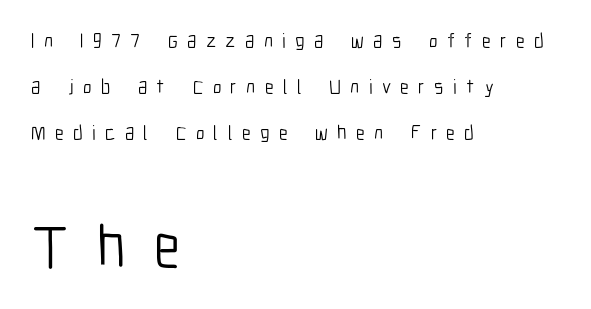
{"serif": "no", "italic": "no", "bold": "no", "weight": "light", "width": "condensed", "stroke_contrast": "low", "x_height": "medium", "monospaced": "no", "underline": "no", "align": "left", "line_spacing": "loose", "line_spacing_ratio": 2.31, "letter_spacing": "wide", "letter_spacing_em": 0.47, "larger_block": "second", "size_ratio": 3.0, "glyph_px": 60}
